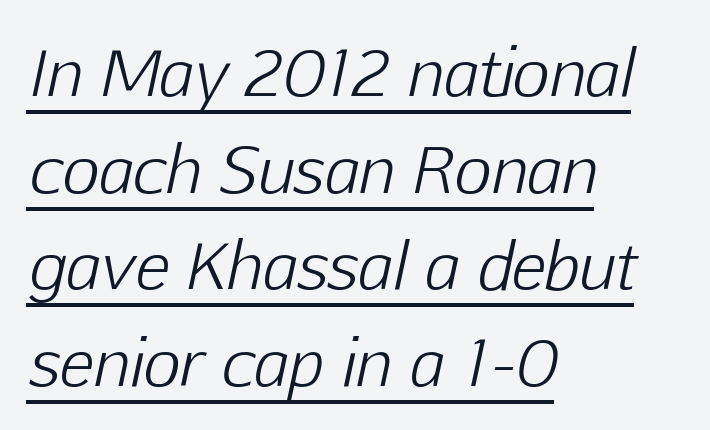
{"italic": "yes", "lean": "right", "slant_degrees": 12, "bold": "no", "weight": "light", "width": "normal", "stroke_contrast": "low", "x_height": "medium", "monospaced": "no", "underline": "yes", "align": "left", "line_spacing": "normal", "line_spacing_ratio": 1.51, "letter_spacing": "normal", "letter_spacing_em": 0.0, "glyph_px": 64}
